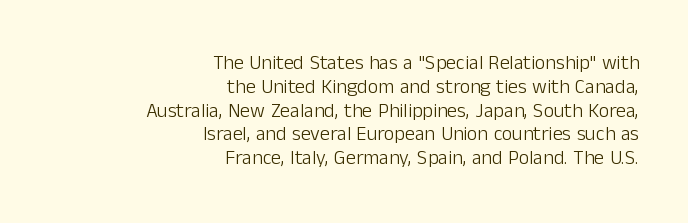
Q: Is the text bold? A: No.
Q: Is the text italic (slanted)? A: No, it is upright.
Q: Is the text underlined? A: No.
Q: How is the paragraph aligned? A: Right-aligned.
Q: Is the spacing between letters normal or unusually wide? A: Normal.
